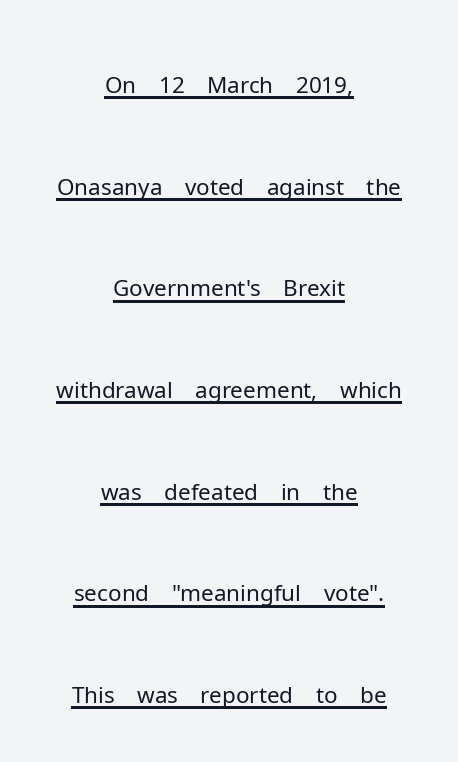
The image shows 46 px light sans-serif type, upright; set centered, loose line spacing (2.21x), normal letter spacing, underlined; low stroke contrast and a medium x-height.
